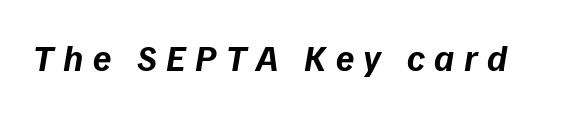
Descenders are the only things crossing below the line. The passage shown leans; its letterforms are oblique. What stands out about the letter spacing? Its width — letters are far apart. This sample has the flowing, uneven cadence of proportional lettering. Pretty heavy lettering here — definitely bold.
